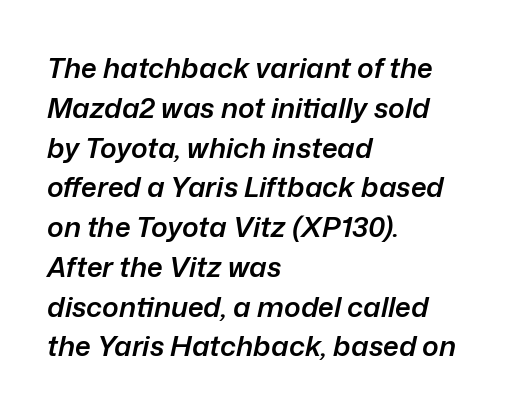
The image shows 28 px semibold type, italic (leaning right); set left-aligned, normal line spacing (1.42x), normal letter spacing, not underlined; low stroke contrast and a medium x-height.
